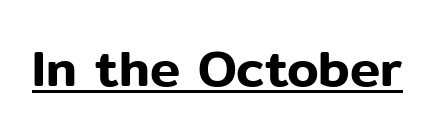
{"serif": "no", "italic": "no", "width": "normal", "stroke_contrast": "low", "x_height": "medium", "monospaced": "no", "underline": "yes", "letter_spacing": "normal", "letter_spacing_em": 0.0, "glyph_px": 51}
